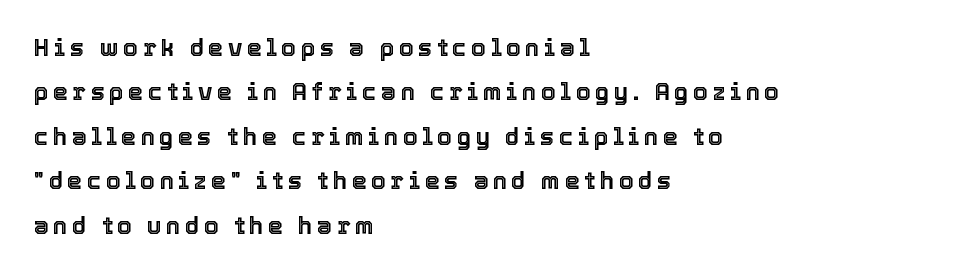
Do the letters lean? They stand straight. Descender tails drop into unmarked territory. Horizontally, the lines are justified to the leading edge only.
